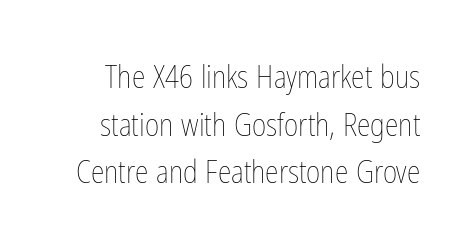
Q: Is the text bold? A: No.
Q: Is the text italic (slanted)? A: No, it is upright.
Q: Is the text underlined? A: No.
Q: Is the spacing between letters normal or unusually wide? A: Normal.
Q: Is the spacing between lines tight, normal or loose? A: Normal.
Q: Width (condensed, normal, or wide)? A: Condensed.
Q: Stroke contrast? A: Low.
Q: x-height? A: Medium.
Q: Monospaced? A: No.
